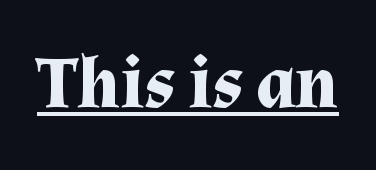
{"serif": "yes", "italic": "no", "bold": "yes", "weight": "bold", "width": "normal", "stroke_contrast": "medium", "x_height": "medium", "monospaced": "no", "underline": "yes", "letter_spacing": "normal", "letter_spacing_em": 0.0, "glyph_px": 73}
